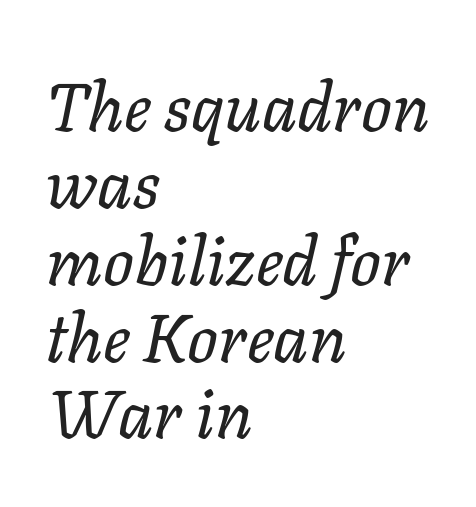
Q: Is the text bold? A: No.
Q: Is the text italic (slanted)? A: Yes, it leans right by about 11 degrees.
Q: Is the text underlined? A: No.
Q: How is the paragraph aligned? A: Left-aligned.
Q: Is the spacing between letters normal or unusually wide? A: Normal.
Q: Is the spacing between lines tight, normal or loose? A: Tight.
Q: Width (condensed, normal, or wide)? A: Normal.
Q: Stroke contrast? A: Low.
Q: x-height? A: Medium.
Q: Monospaced? A: No.
